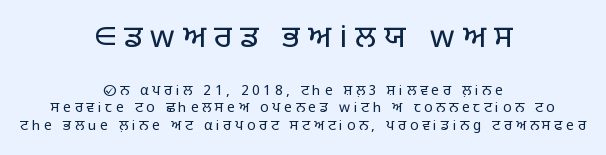
{"serif": "no", "italic": "no", "bold": "no", "weight": "light", "width": "normal", "stroke_contrast": "low", "x_height": "large", "monospaced": "no", "underline": "no", "align": "center", "line_spacing": "normal", "line_spacing_ratio": 1.26, "letter_spacing": "wide", "letter_spacing_em": 0.26, "larger_block": "first", "size_ratio": 2.21, "glyph_px": 31}
